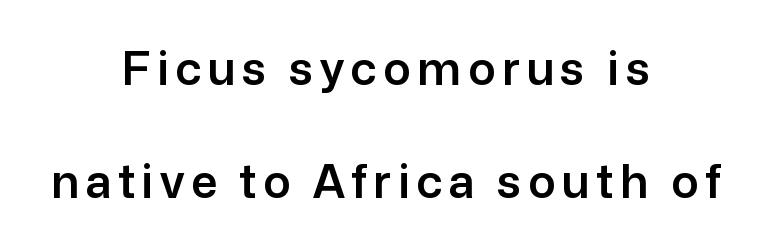
Q: Is the text italic (slanted)? A: No, it is upright.
Q: Is the typeface a serif or a sans-serif typeface? A: Sans-serif.
Q: Is the text underlined? A: No.
Q: How is the paragraph aligned? A: Centered.
Q: Is the spacing between lines tight, normal or loose? A: Loose.
Q: Width (condensed, normal, or wide)? A: Normal.
Q: Stroke contrast? A: Low.
Q: x-height? A: Medium.
Q: Monospaced? A: No.
